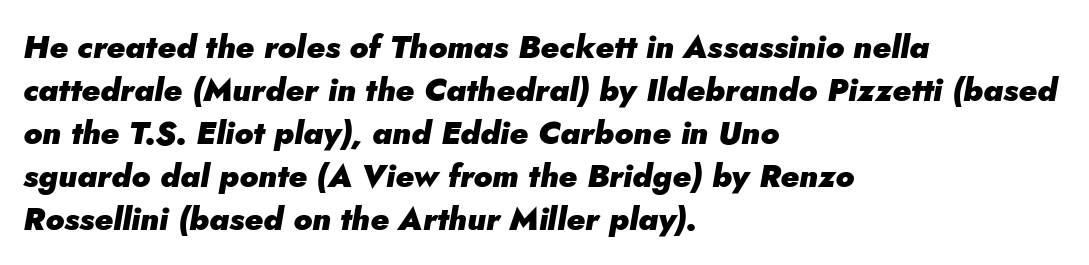
Think of a printed novel: that variable character pitch is what you see here. Interline gaps are of average width in this sample. Visually the block forms a straight wall on the left and a jagged coastline on the right. Letters rest on an invisible, unmarked baseline.
